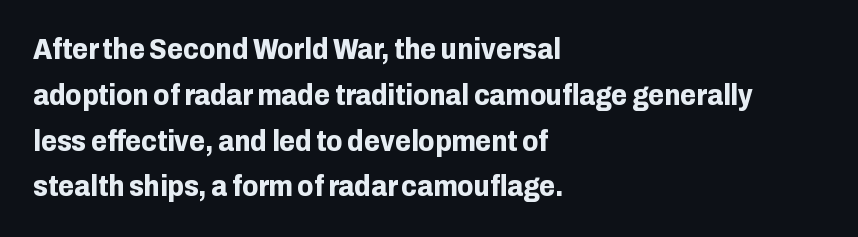
The image shows 29 px bold sans-serif type, upright; set left-aligned, normal line spacing (1.58x), normal letter spacing, not underlined; low stroke contrast and a medium x-height.
